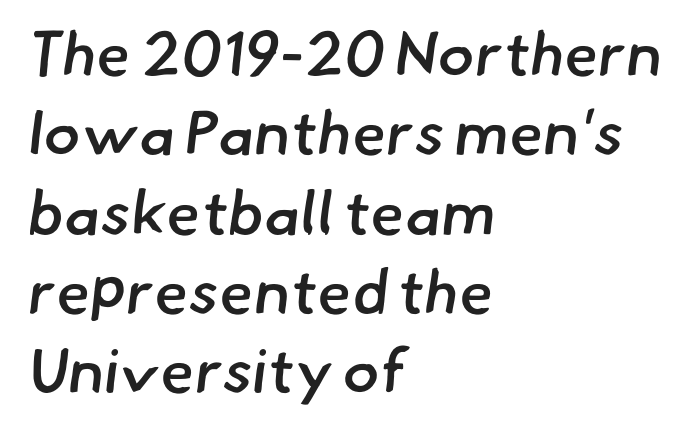
{"serif": "no", "bold": "semi", "weight": "semibold", "width": "normal", "stroke_contrast": "low", "x_height": "small", "monospaced": "no", "underline": "no", "align": "left", "line_spacing": "normal", "line_spacing_ratio": 1.28, "letter_spacing": "normal", "letter_spacing_em": 0.0, "glyph_px": 62}
